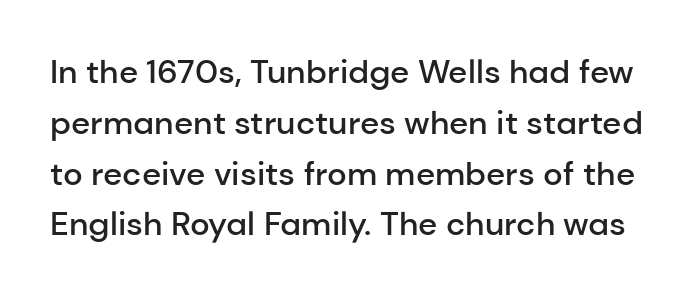
{"serif": "no", "italic": "no", "bold": "semi", "weight": "semibold", "width": "normal", "stroke_contrast": "low", "x_height": "medium", "monospaced": "no", "underline": "no", "line_spacing": "normal", "line_spacing_ratio": 1.54, "letter_spacing": "normal", "letter_spacing_em": 0.0, "glyph_px": 33}
